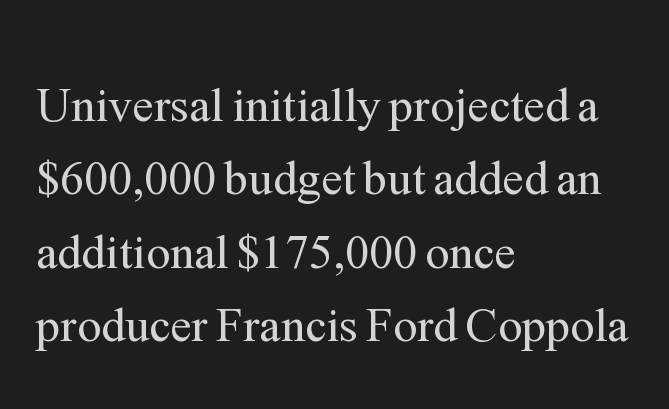
The image shows 48 px regular-weight serif type, upright; set left-aligned, normal line spacing (1.53x), normal letter spacing, not underlined; medium stroke contrast and a medium x-height.
